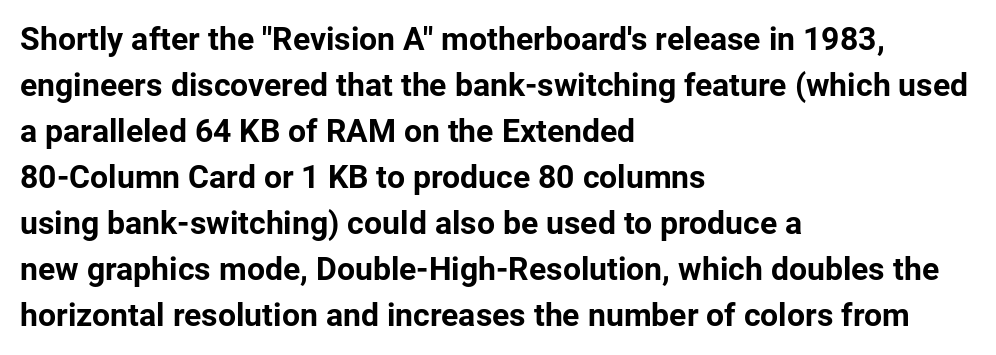
{"serif": "no", "italic": "no", "bold": "yes", "weight": "bold", "width": "normal", "stroke_contrast": "low", "x_height": "medium", "monospaced": "no", "underline": "no", "align": "left", "line_spacing": "normal", "line_spacing_ratio": 1.44, "letter_spacing": "normal", "letter_spacing_em": 0.0, "glyph_px": 32}
